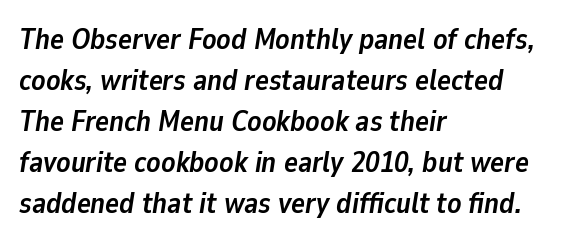
Q: Is the text bold? A: Yes.
Q: Is the text italic (slanted)? A: Yes, it leans right by about 9 degrees.
Q: Is the text underlined? A: No.
Q: How is the paragraph aligned? A: Left-aligned.
Q: Is the spacing between letters normal or unusually wide? A: Normal.
Q: Is the spacing between lines tight, normal or loose? A: Normal.
Q: Width (condensed, normal, or wide)? A: Normal.
Q: Stroke contrast? A: Low.
Q: x-height? A: Medium.
Q: Monospaced? A: No.
